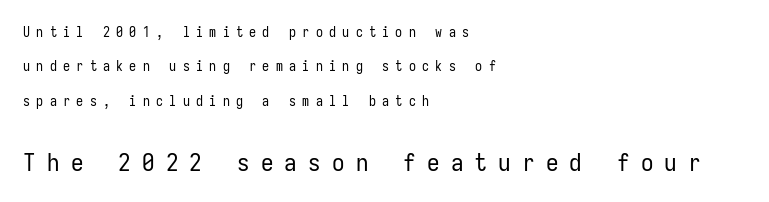
Q: Is the text bold? A: No.
Q: Is the text italic (slanted)? A: No, it is upright.
Q: Is the text underlined? A: No.
Q: How is the paragraph aligned? A: Left-aligned.
Q: Is the spacing between letters normal or unusually wide? A: Unusually wide.
Q: Is the spacing between lines tight, normal or loose? A: Loose.
Q: Which block of text is set in a larger size, the first (top) or the second (bottom)? A: The second (bottom) one.
